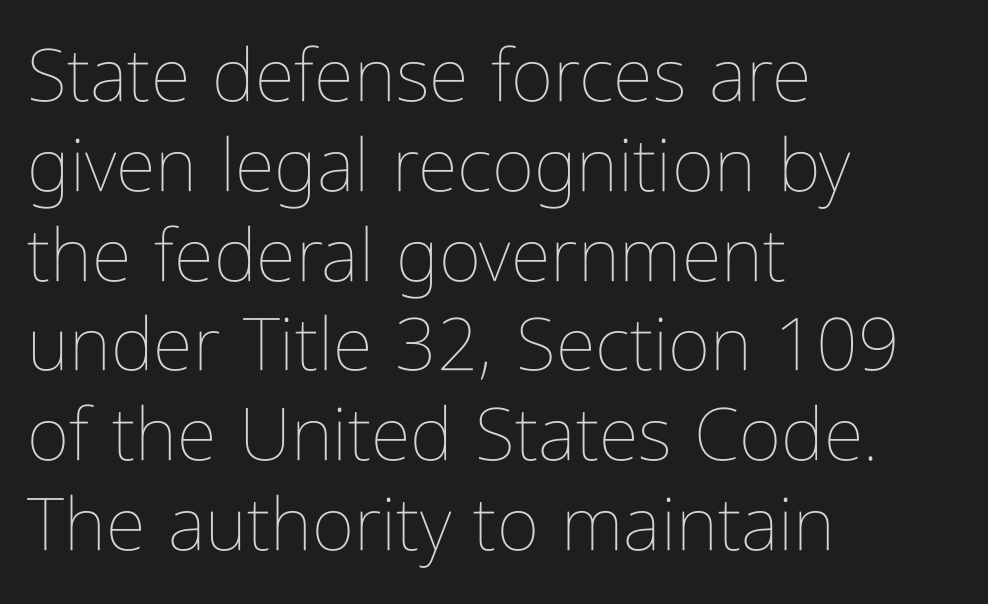
These lines are rendered in a variable-pitch font. This is not heavy type; no bold has been used. Unlike italic type, these characters show no tilt at all. The typesetter chose a ragged-right arrangement here.
